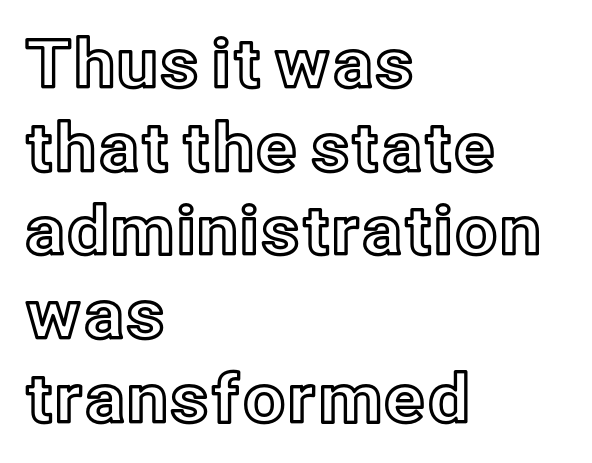
Q: Is the text italic (slanted)? A: No, it is upright.
Q: Is the text underlined? A: No.
Q: How is the paragraph aligned? A: Left-aligned.
Q: Is the spacing between letters normal or unusually wide? A: Normal.
Q: Is the spacing between lines tight, normal or loose? A: Normal.
Q: Width (condensed, normal, or wide)? A: Normal.
Q: x-height? A: Medium.
Q: Monospaced? A: No.
